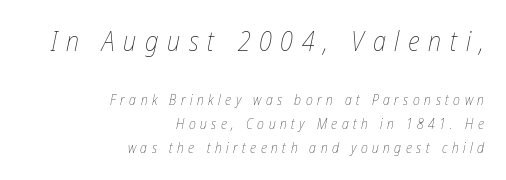
Q: Is the text bold? A: No.
Q: Is the text italic (slanted)? A: Yes, it leans right by about 12 degrees.
Q: Is the text underlined? A: No.
Q: How is the paragraph aligned? A: Right-aligned.
Q: Is the spacing between letters normal or unusually wide? A: Unusually wide.
Q: Which block of text is set in a larger size, the first (top) or the second (bottom)? A: The first (top) one.
